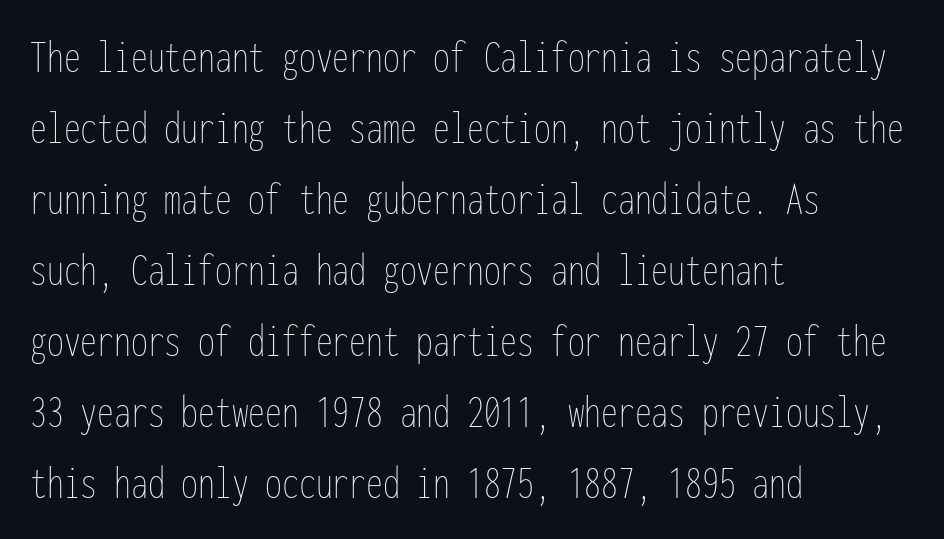
The image shows 48 px thin, condensed type, upright, monospaced; set left-aligned, normal line spacing (1.48x), normal letter spacing, not underlined; low stroke contrast and a medium x-height.
